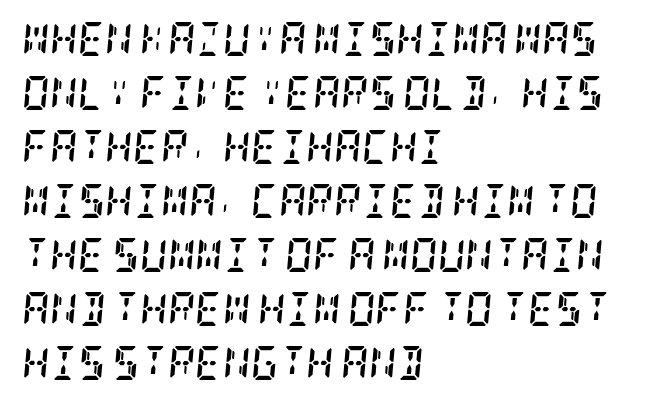
You can tell it's italic because the verticals aren't actually vertical. The face used here is rendered with its standard letterfit. Interline gaps are of average width in this sample. Notice how the passage keeps a crisp vertical edge on the left only. Look at the bottom of the vertical strokes: they flare into serifs here.
